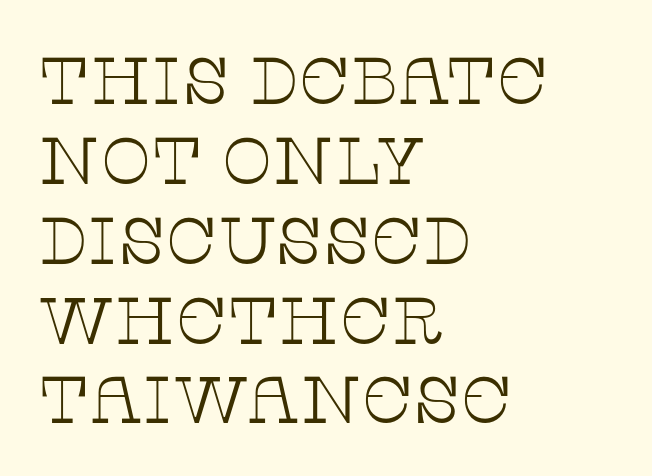
One-word summary of the alignment: left. The type sits square on the baseline with zero lean. The tracking reads as untouched default to a designer's eye. This rendering features lettering with no underline. The rendering uses natural spacing where letterforms have individual widths.
